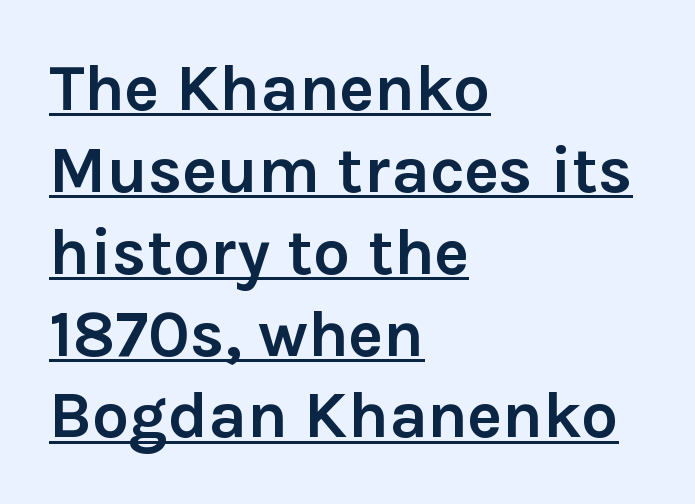
Words appear dense and cohesive because spacing is normal. The passage is arranged the way most books set body copy — flush left. Somebody hit Ctrl+U on this one — the words are underlined. Examine the stroke ends and you'll find no serifs. This is heavy type, rendered in bold. Looks like regular typesetting: each glyph gets only the width it needs.
